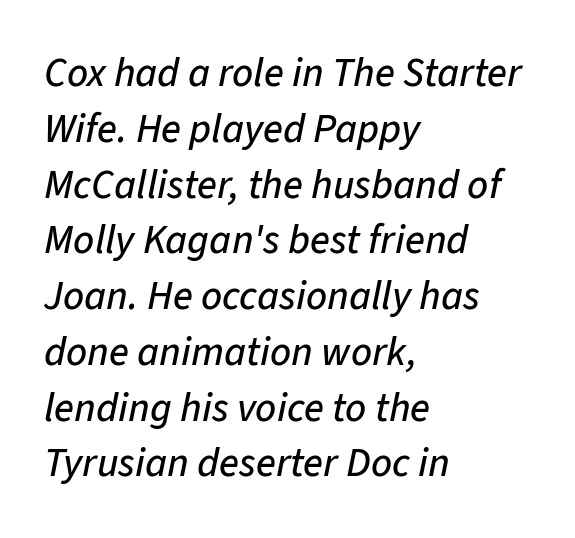
The face used here is proportionally spaced, like ordinary book or web type. Quick note: underline off. Leftover space on each line is placed entirely after the last word. This sample keeps an unexceptional amount of space between lines.
